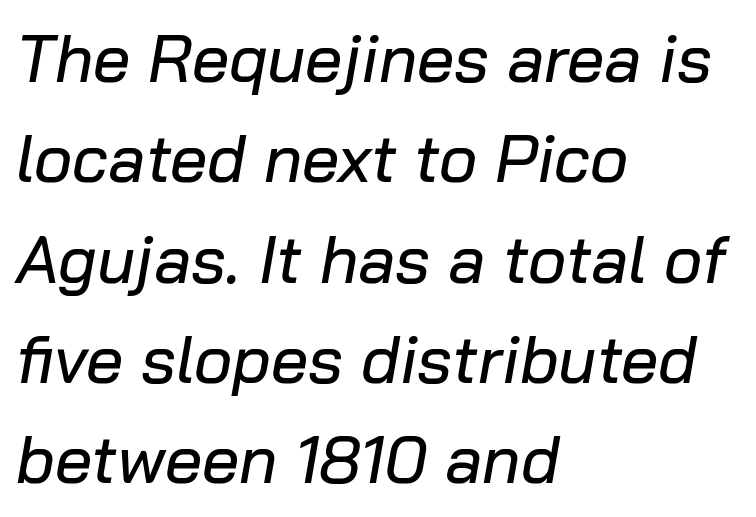
Nobody drew a line under any word here. Note the varied advance widths — an 'i' is clearly narrower than an 'm'. Yep, that's italic — everything's leaning. A student would call this left alignment; a typographer would say flush left, rag right. Nobody touched the tracking dial on this one. Students, observe: this is what conventionally led text looks like.
